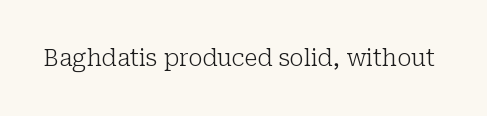
The type is set solid horizontally, with unmodified tracking. Words float on clear page, feet unadorned. A quiet, ordinary-to-light weight characterises the typeface. The type sits square on the baseline with zero lean.
